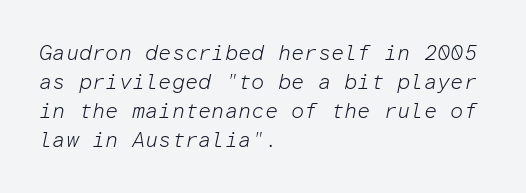
Q: Is the text bold? A: No.
Q: Is the text italic (slanted)? A: Yes, it leans right by about 12 degrees.
Q: Is the text underlined? A: No.
Q: How is the paragraph aligned? A: Left-aligned.
Q: Is the spacing between letters normal or unusually wide? A: Normal.
Q: Is the spacing between lines tight, normal or loose? A: Normal.
